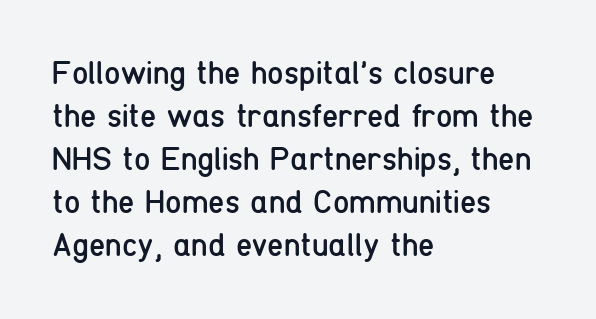
This rendering leaves character spacing at its baseline value. The letters advance in unequal steps, a hallmark of proportional type. The type sits square on the baseline with zero lean. Clear beneath every line of the passage. Letters have the restrained weight of plain body copy at most. Each letter's strokes conclude bluntly, with no projecting serifs.
